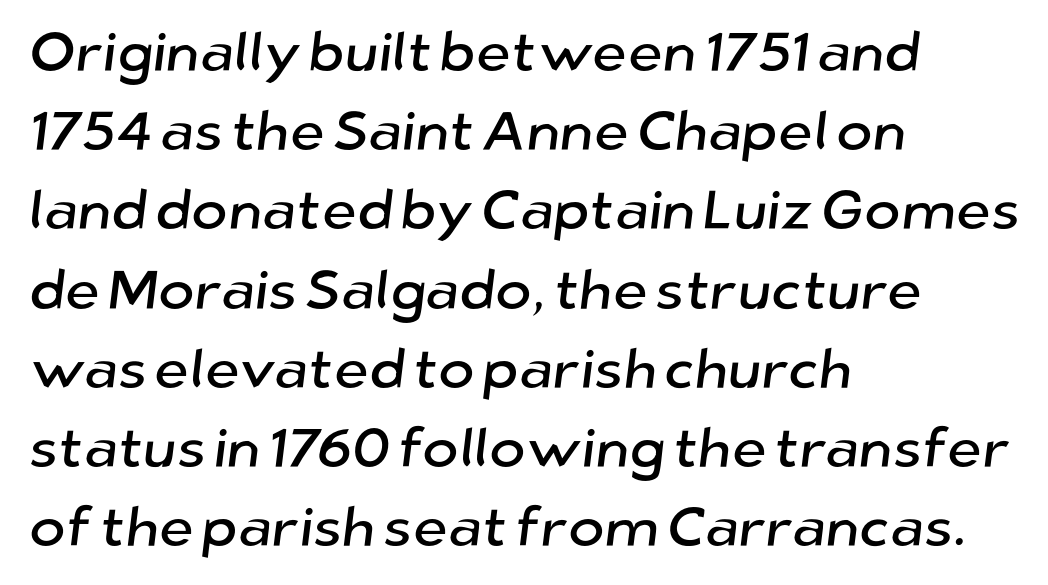
Nothing sits at the stroke ends, so this counts as sans-serif. Does the leading feel generous? No, just average. Does the copy run flush right? No — it runs flush left. Each letter keeps its own natural width here, so spacing adapts to shape. Only glyphs here, with clear space below each row. Honestly, the letter spacing is just normal — you wouldn't notice it.
